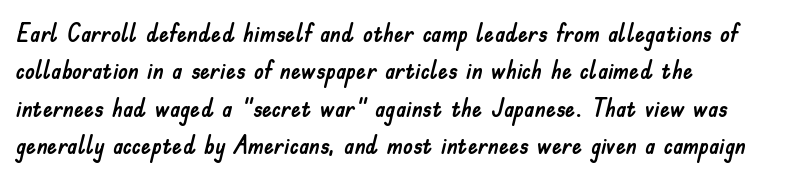
The image shows 25 px text type; set left-aligned, normal line spacing (1.5x), normal letter spacing, not underlined.
